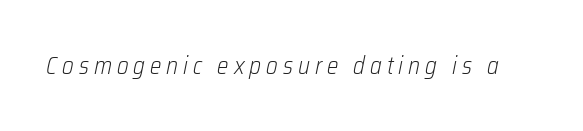
Q: Is the text bold? A: No.
Q: Is the text italic (slanted)? A: Yes, it leans right by about 12 degrees.
Q: Is the text underlined? A: No.
Q: Is the spacing between letters normal or unusually wide? A: Unusually wide.
